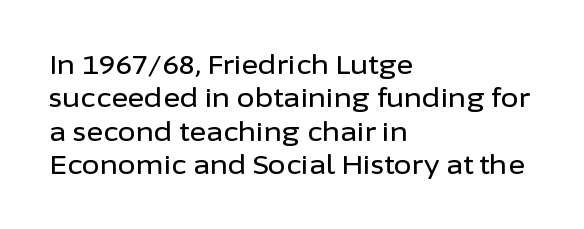
The image shows 26 px text type, upright; set left-aligned, normal line spacing (1.28x), normal letter spacing, not underlined.
